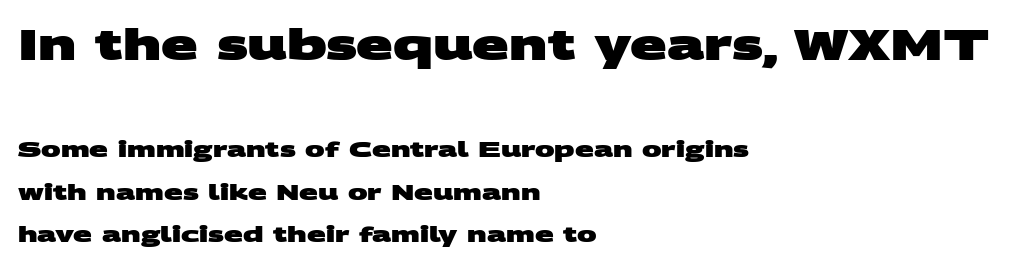
Q: Is the text bold? A: Yes.
Q: Is the typeface a serif or a sans-serif typeface? A: Sans-serif.
Q: Is the text underlined? A: No.
Q: How is the paragraph aligned? A: Left-aligned.
Q: Is the spacing between letters normal or unusually wide? A: Normal.
Q: Is the spacing between lines tight, normal or loose? A: Loose.
Q: Which block of text is set in a larger size, the first (top) or the second (bottom)? A: The first (top) one.
Q: Width (condensed, normal, or wide)? A: Wide.
Q: Stroke contrast? A: Medium.
Q: x-height? A: Large.
Q: Monospaced? A: No.
